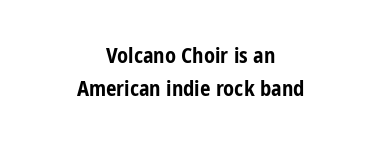
Q: Is the text bold? A: Yes.
Q: Is the text italic (slanted)? A: No, it is upright.
Q: Is the text underlined? A: No.
Q: How is the paragraph aligned? A: Centered.
Q: Is the spacing between letters normal or unusually wide? A: Normal.
Q: Is the spacing between lines tight, normal or loose? A: Normal.
